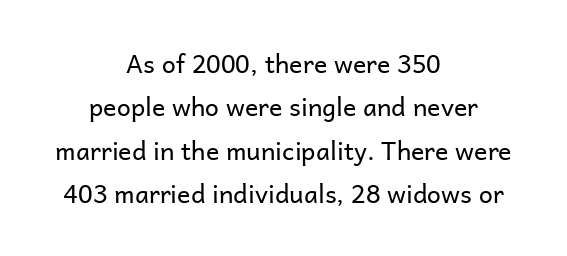
Is there any slant? The stems are plumb. Compared with a flush-left layout, this one balances lines on the center instead. Letter spacing: default. A clean baseline with only descenders dipping below it. Heaviness? Minimal to ordinary, like unemphasized prose.
